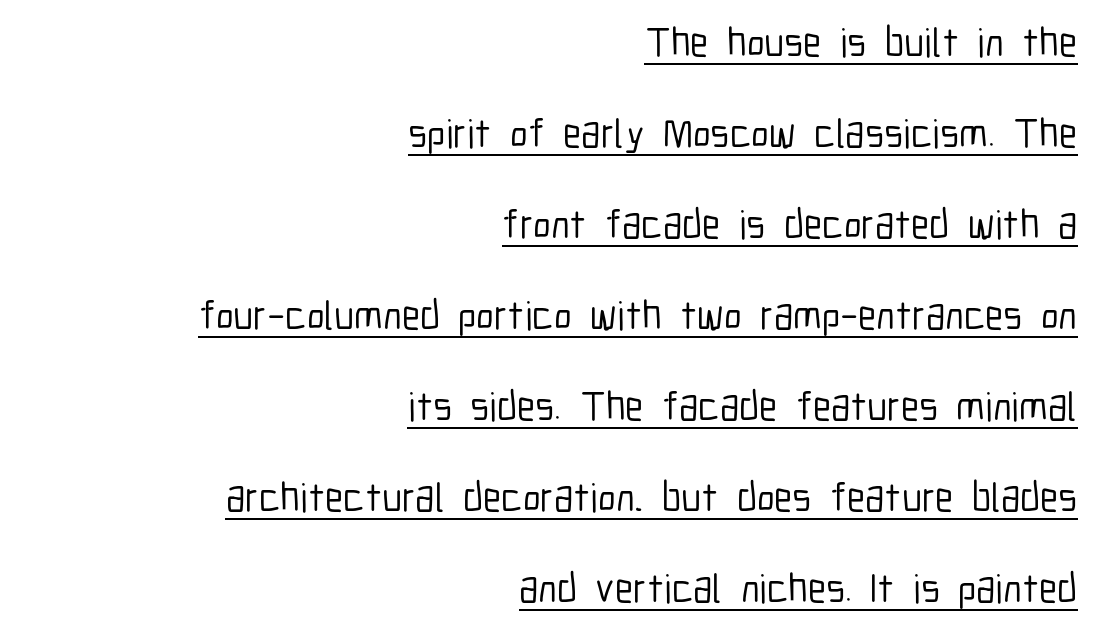
The image shows 41 px condensed sans-serif type, upright; set right-aligned, loose line spacing (2.22x), normal letter spacing, underlined; low stroke contrast and a medium x-height.
